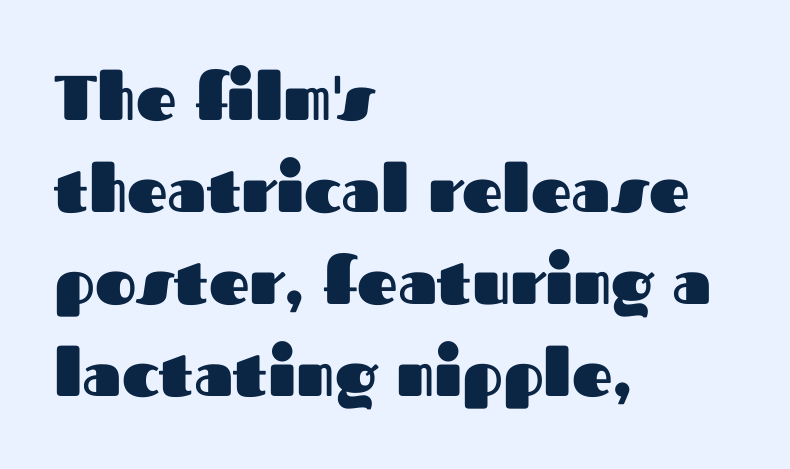
Every stem runs plumb, perpendicular to the baseline. Font category for this specimen: sans-serif. Students, this is bold: see how much ink each stroke carries. A typesetter would call this leading conventional body-copy spacing. Lines of text with bare space underneath.
